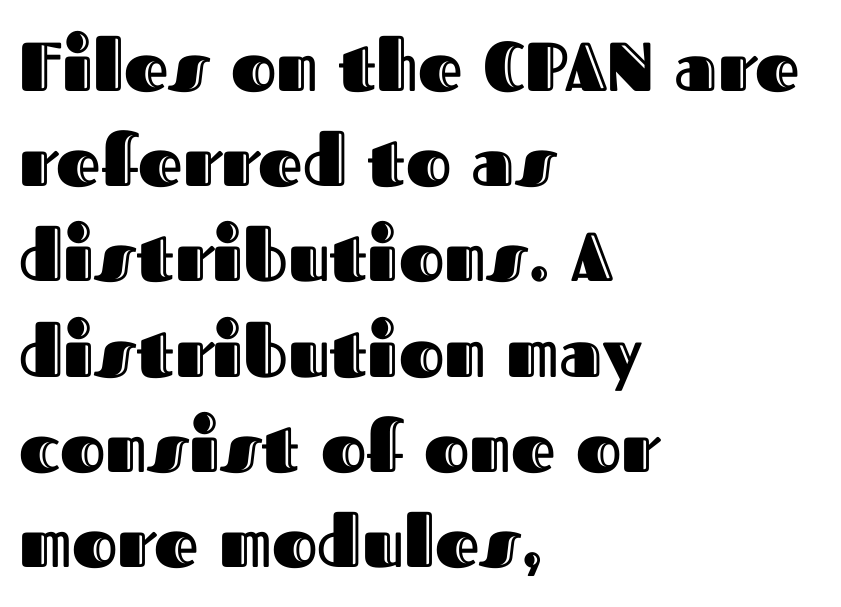
{"italic": "no", "width": "normal", "x_height": "medium", "monospaced": "no", "underline": "no", "align": "left", "line_spacing": "normal", "line_spacing_ratio": 1.38, "letter_spacing": "normal", "letter_spacing_em": 0.0, "glyph_px": 69}
